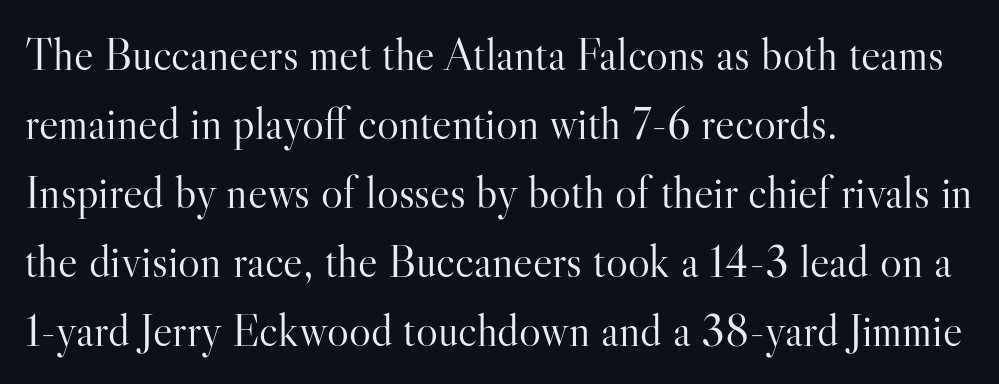
Q: Is the text bold? A: No.
Q: Is the text italic (slanted)? A: No, it is upright.
Q: Is the typeface a serif or a sans-serif typeface? A: Serif.
Q: Is the text underlined? A: No.
Q: How is the paragraph aligned? A: Left-aligned.
Q: Is the spacing between letters normal or unusually wide? A: Normal.
Q: Is the spacing between lines tight, normal or loose? A: Normal.
Q: Width (condensed, normal, or wide)? A: Normal.
Q: Stroke contrast? A: High.
Q: x-height? A: Small.
Q: Monospaced? A: No.
